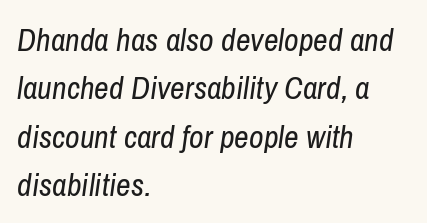
Proportional: the letters do not fall into vertical columns. This block has exactly the height ordinary leading produces. Layout note: lines flush left. Words appear dense and cohesive because spacing is normal. This is not heavy type; no bold has been used.
